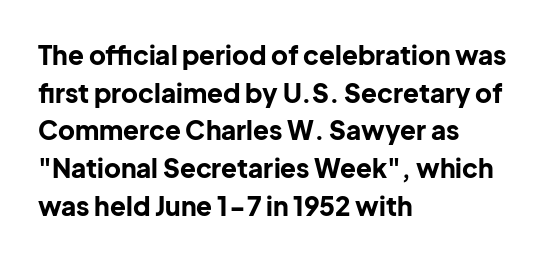
{"italic": "no", "bold": "yes", "underline": "no", "align": "left", "line_spacing": "normal", "line_spacing_ratio": 1.45, "letter_spacing": "normal", "letter_spacing_em": 0.0, "glyph_px": 26}
